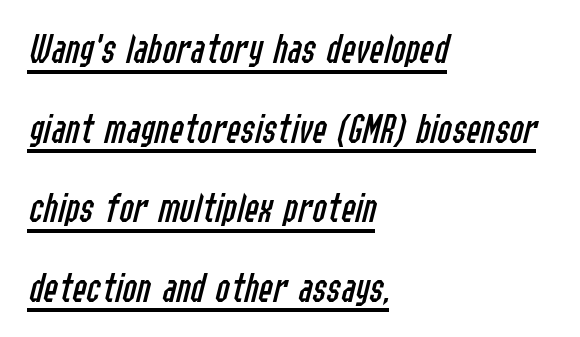
Letter spacing: default. Emphasis-style slanted type is in use. Alignment: flush left. Character widths vary here, with narrow letters taking less room than wide ones. Is the stroke heavy? The answer is a plain regular-or-lighter. Does a line run under the words? Yes, clearly.
